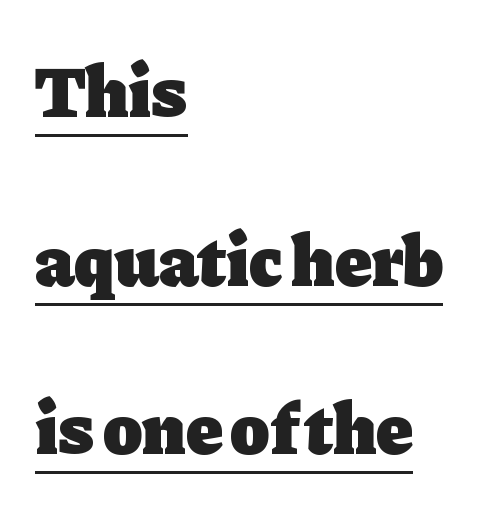
Q: Is the text bold? A: Yes.
Q: Is the text italic (slanted)? A: No, it is upright.
Q: Is the typeface a serif or a sans-serif typeface? A: Serif.
Q: Is the text underlined? A: Yes.
Q: How is the paragraph aligned? A: Left-aligned.
Q: Is the spacing between letters normal or unusually wide? A: Normal.
Q: Is the spacing between lines tight, normal or loose? A: Loose.
Q: Width (condensed, normal, or wide)? A: Normal.
Q: Stroke contrast? A: Low.
Q: x-height? A: Medium.
Q: Monospaced? A: No.
